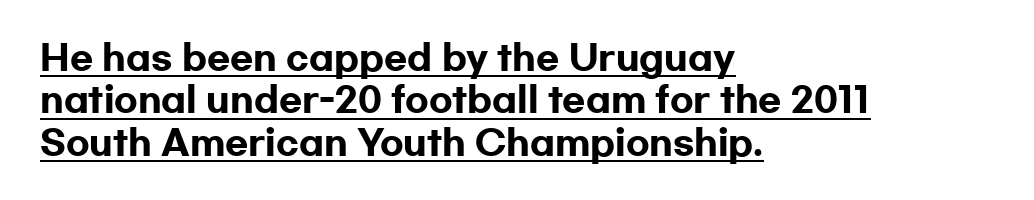
The image shows 34 px heavy, wide sans-serif type, upright; set left-aligned, normal line spacing (1.25x), normal letter spacing, underlined; low stroke contrast and a medium x-height.
